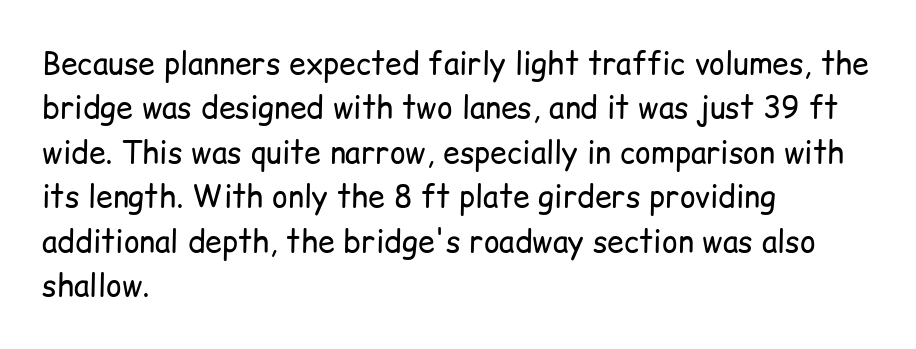
Q: Is the text bold? A: No.
Q: Is the text italic (slanted)? A: No, it is upright.
Q: Is the typeface a serif or a sans-serif typeface? A: Sans-serif.
Q: Is the text underlined? A: No.
Q: How is the paragraph aligned? A: Left-aligned.
Q: Is the spacing between letters normal or unusually wide? A: Normal.
Q: Is the spacing between lines tight, normal or loose? A: Normal.
Q: Width (condensed, normal, or wide)? A: Normal.
Q: Stroke contrast? A: Low.
Q: x-height? A: Medium.
Q: Monospaced? A: No.
